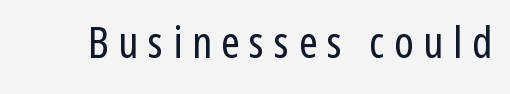
Posture: straight, roman, zero tilt. In terms of letterform style, serifs are entirely absent. The strip under each line holds only bare page. Counters stay open thanks to moderate or lighter strokes. How are the letters spaced? Widely, with obvious added tracking.
